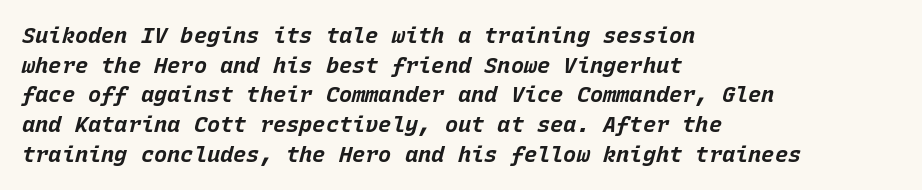
I'd describe the lettering as bold — thick and assertive. The line texture is even and compact thanks to regular tracking. These lines sit exactly where default settings would place them. If you drew a line through each stem, it would be angled.
